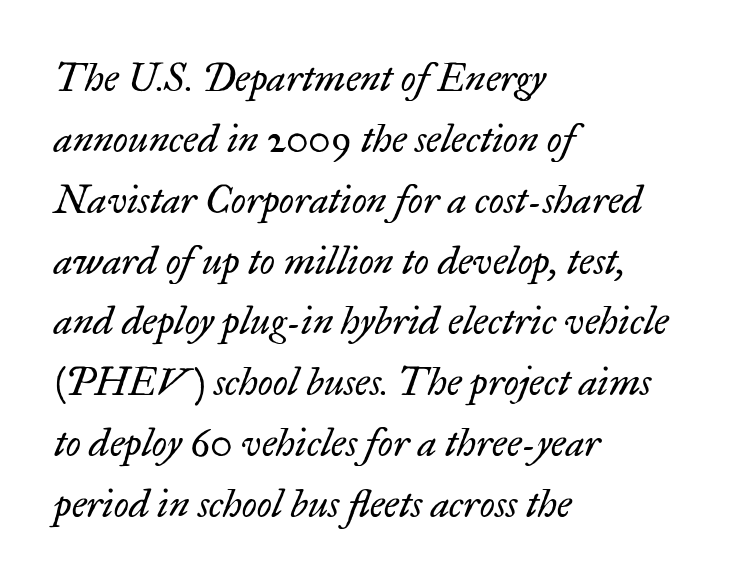
Q: Is the text bold? A: No.
Q: Is the text italic (slanted)? A: Yes, it leans right by about 17 degrees.
Q: Is the typeface a serif or a sans-serif typeface? A: Serif.
Q: Is the text underlined? A: No.
Q: How is the paragraph aligned? A: Left-aligned.
Q: Is the spacing between letters normal or unusually wide? A: Normal.
Q: Is the spacing between lines tight, normal or loose? A: Normal.
Q: Width (condensed, normal, or wide)? A: Normal.
Q: Stroke contrast? A: Low.
Q: x-height? A: Small.
Q: Monospaced? A: No.
